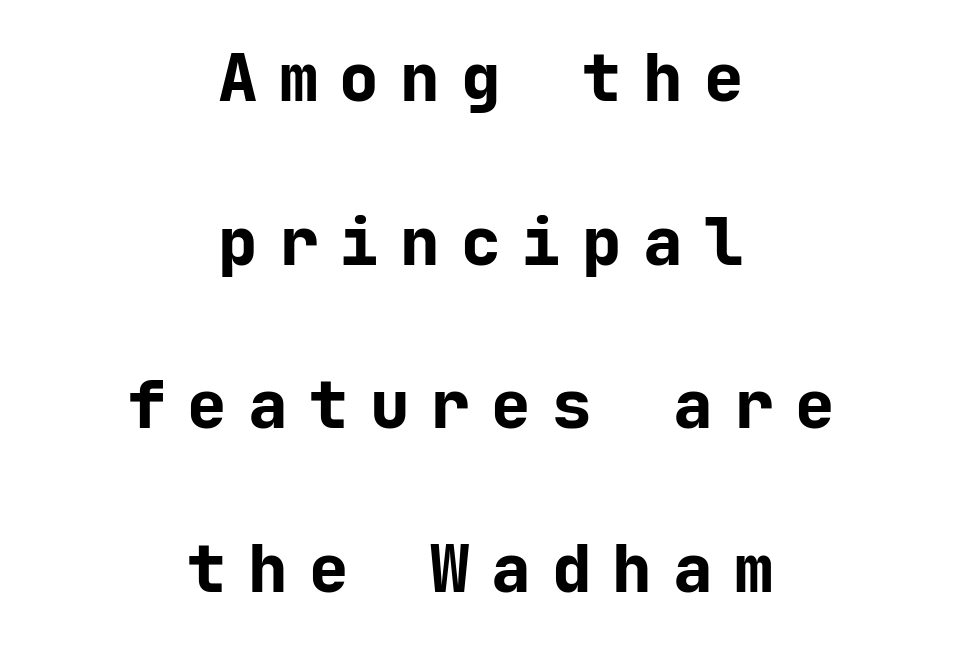
{"serif": "no", "italic": "no", "bold": "yes", "weight": "bold", "width": "normal", "stroke_contrast": "low", "x_height": "medium", "monospaced": "yes", "underline": "no", "align": "center", "line_spacing": "loose", "line_spacing_ratio": 2.48, "letter_spacing": "wide", "letter_spacing_em": 0.32, "glyph_px": 66}
